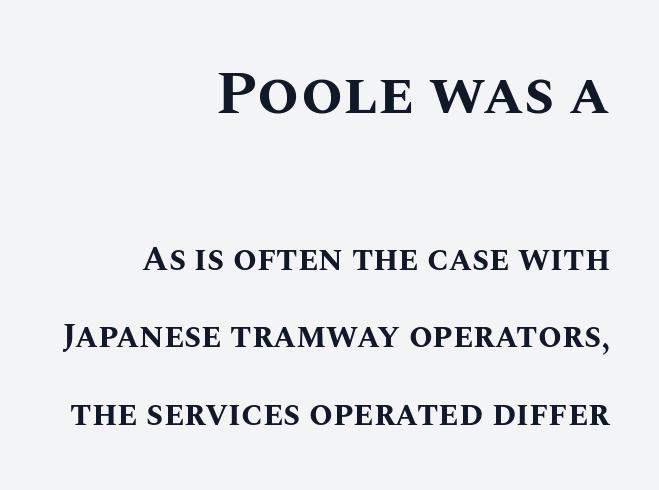
These lines were composed using upright roman letters. Caption: multi-line text, flush right, ragged left. Spacing between characters is what you'd get straight out of the box. Varying glyph widths throughout — classic text-font behaviour. Size contrast runs from large at the top to small at the bottom.
